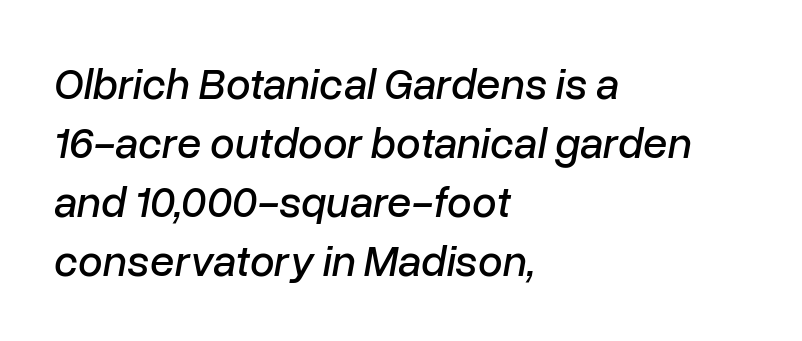
{"italic": "yes", "lean": "right", "slant_degrees": 10, "width": "normal", "stroke_contrast": "low", "x_height": "medium", "monospaced": "no", "underline": "no", "align": "left", "line_spacing": "normal", "line_spacing_ratio": 1.34, "letter_spacing": "normal", "letter_spacing_em": 0.0, "glyph_px": 44}
